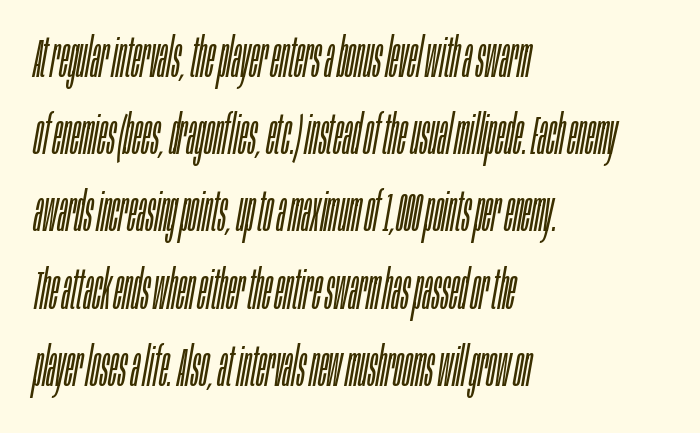
A light-to-regular cut is what we see here. Line beginnings align vertically; line endings do not. Emphasis-style slanted type is in use. Is this a fixed-width face? No — the glyphs have proportional, varying widths. Letters rest on an invisible, unmarked baseline. Words appear dense and cohesive because spacing is normal.
